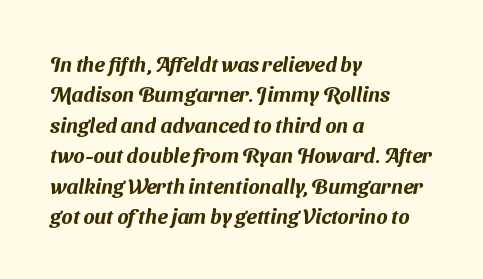
In CSS terms this would be text-align: left. Quick note: interline space is typical. Students, note that the glyphs here touch the page at normal intervals. This rendering features lettering with no underline.
